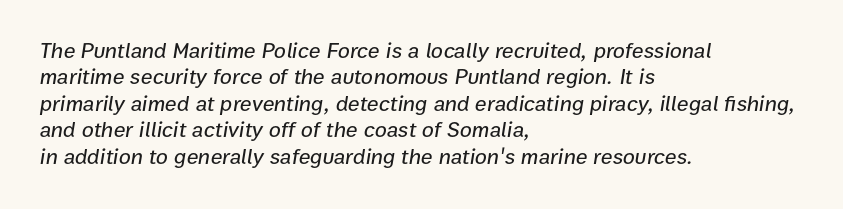
{"italic": "yes", "lean": "right", "slant_degrees": 9, "underline": "no", "align": "left", "line_spacing_ratio": 1.2, "letter_spacing": "normal", "letter_spacing_em": 0.0, "glyph_px": 22}
